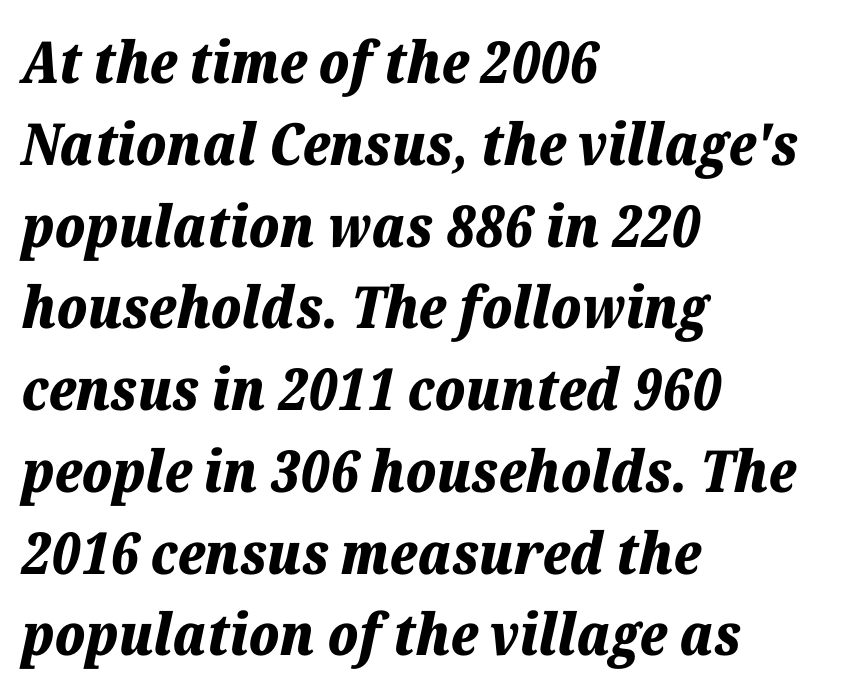
Would a proofreader flag this as italicized? Yes. The lines sit at an ordinary, default distance from one another. Descender tails drop into unmarked territory. The face used here has the dense, thick strokes of a bold. The setting favours the left margin, as ordinary paragraphs usually do.
